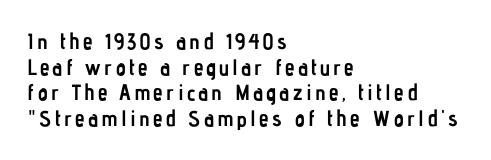
I'd describe the lettering as bold — thick and assertive. Descenders are the only things crossing below the line. The text block is weighted toward the left margin, trailing off unevenly rightward. The letters stand straight up with perfectly vertical stems.
